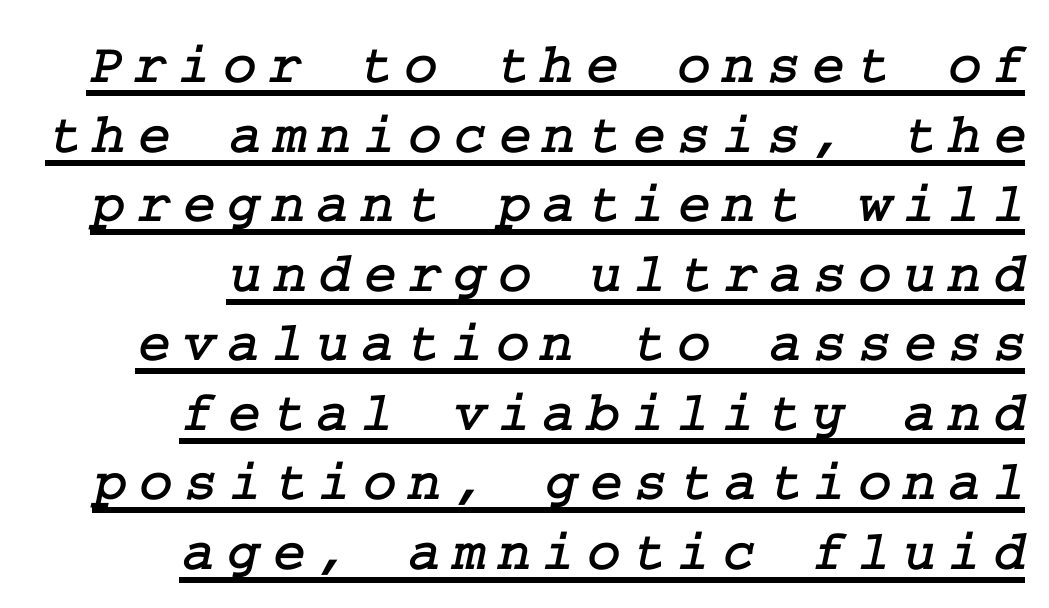
Q: Is the typeface a serif or a sans-serif typeface? A: Serif.
Q: Is the text underlined? A: Yes.
Q: How is the paragraph aligned? A: Right-aligned.
Q: Is the spacing between letters normal or unusually wide? A: Unusually wide.
Q: Width (condensed, normal, or wide)? A: Normal.
Q: Stroke contrast? A: Low.
Q: x-height? A: Medium.
